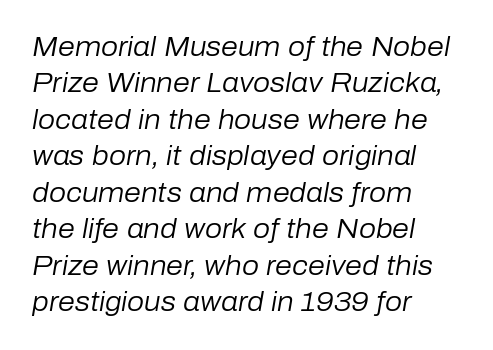
The rendering keeps characters at their native spacing. Heaviness? Minimal to ordinary, like unemphasized prose. Students, observe: this is what conventionally led text looks like. There's an unmistakable incline to the writing here. Horizontally, the lines are justified to the leading edge only. Has an underline been added? It has not.
